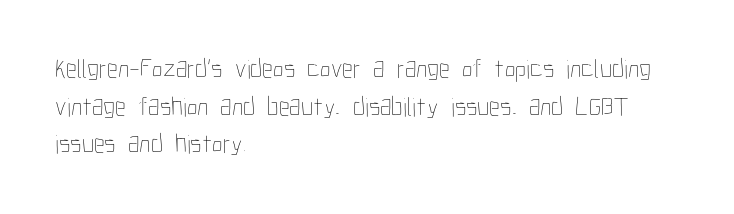
{"italic": "no", "bold": "no", "underline": "no", "align": "left", "line_spacing": "normal", "line_spacing_ratio": 1.39, "letter_spacing": "normal", "letter_spacing_em": 0.0, "glyph_px": 27}
